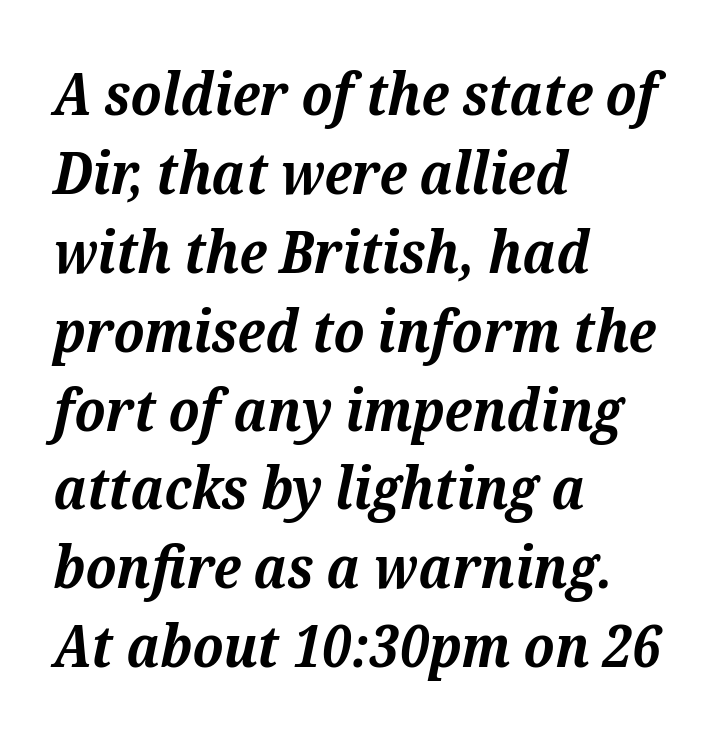
The image shows 58 px bold serif type, italic (leaning right); set left-aligned, normal line spacing (1.36x), normal letter spacing, not underlined; medium stroke contrast and a medium x-height.
